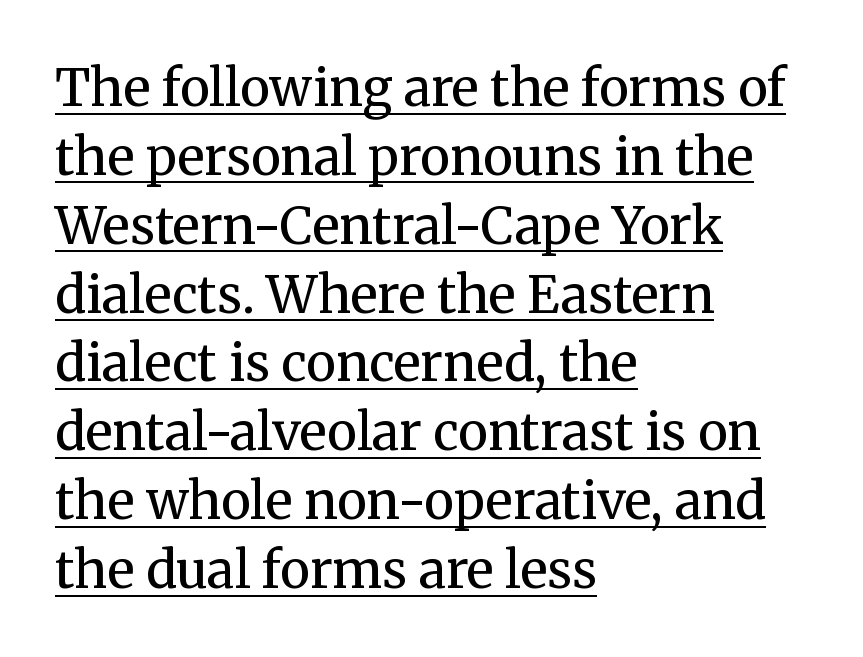
The strokes carry an ordinary text weight at most. These lines are rendered in a variable-pitch font. Layout note: lines flush left. These lines keep a tight, regular rhythm from letter to letter. Note: serifs present on the glyphs. The lettering is marked with a stroke running underneath it.
